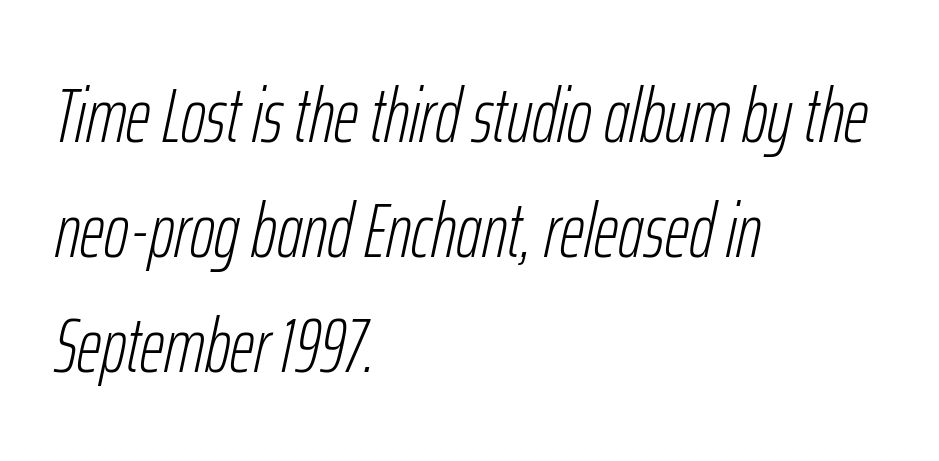
The image shows 76 px light, condensed type, italic (leaning right); set left-aligned, normal line spacing (1.51x), normal letter spacing, not underlined; low stroke contrast and a medium x-height.
